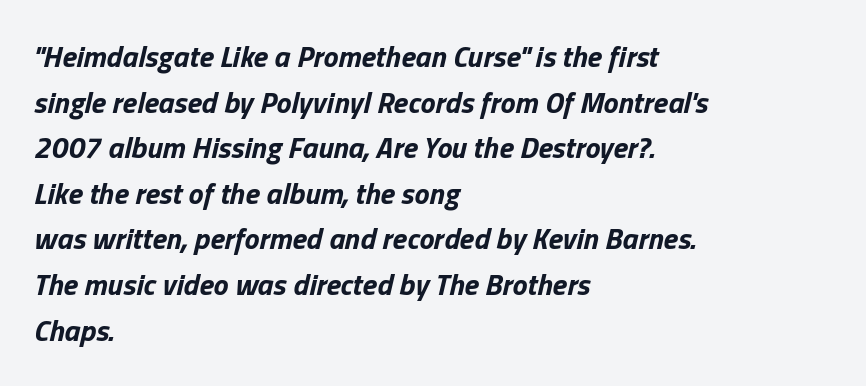
The image shows 30 px bold type, italic (leaning right); set left-aligned, normal line spacing (1.52x), normal letter spacing, not underlined; low stroke contrast and a medium x-height.
